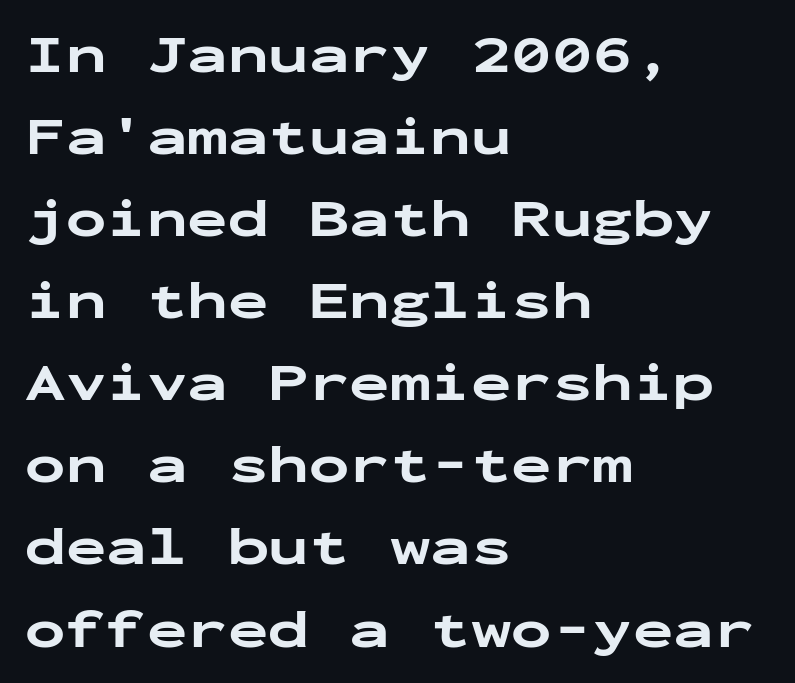
{"serif": "no", "italic": "no", "bold": "yes", "weight": "bold", "width": "wide", "stroke_contrast": "low", "x_height": "medium", "monospaced": "yes", "underline": "no", "align": "left", "line_spacing": "normal", "line_spacing_ratio": 1.52, "letter_spacing": "normal", "letter_spacing_em": 0.0, "glyph_px": 54}
